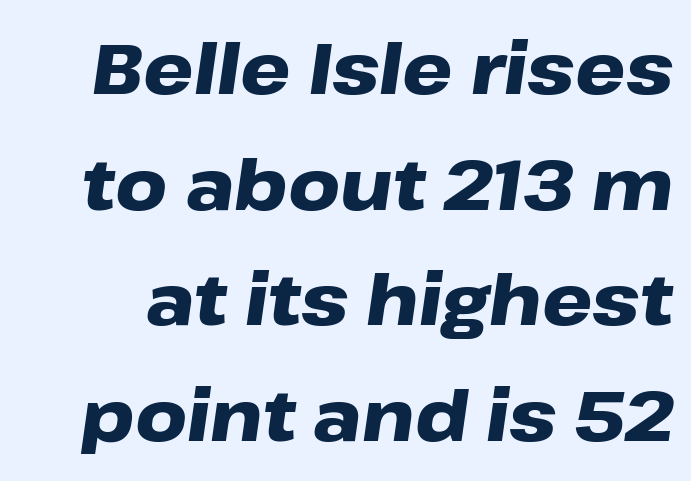
Q: Is the text bold? A: Yes.
Q: Is the text italic (slanted)? A: Yes, it leans right by about 8 degrees.
Q: Is the text underlined? A: No.
Q: Is the spacing between letters normal or unusually wide? A: Normal.
Q: Is the spacing between lines tight, normal or loose? A: Normal.
Q: Width (condensed, normal, or wide)? A: Wide.
Q: Stroke contrast? A: Low.
Q: x-height? A: Medium.
Q: Monospaced? A: No.
